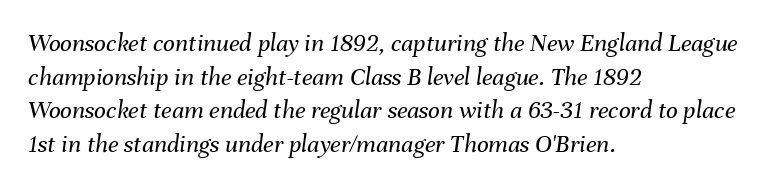
{"italic": "yes", "lean": "right", "slant_degrees": 8, "bold": "no", "underline": "no", "align": "left", "line_spacing": "normal", "line_spacing_ratio": 1.29, "letter_spacing": "normal", "letter_spacing_em": 0.0, "glyph_px": 26}
